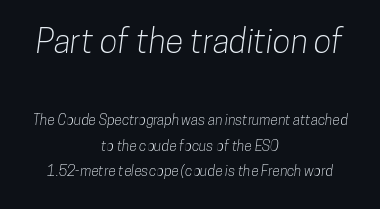
{"serif": "no", "width": "condensed", "stroke_contrast": "low", "x_height": "medium", "monospaced": "no", "underline": "no", "align": "center", "line_spacing_ratio": 1.82, "letter_spacing": "normal", "letter_spacing_em": 0.0, "larger_block": "first", "size_ratio": 2.36, "glyph_px": 33}
